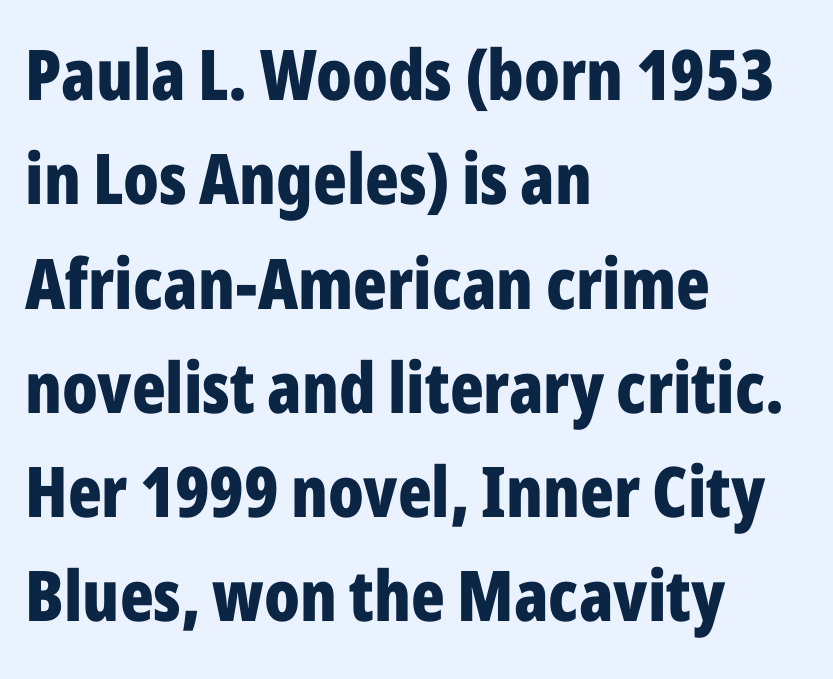
{"serif": "no", "italic": "no", "bold": "yes", "weight": "bold", "width": "condensed", "stroke_contrast": "low", "x_height": "medium", "monospaced": "no", "underline": "no", "align": "left", "line_spacing": "normal", "line_spacing_ratio": 1.49, "letter_spacing": "normal", "letter_spacing_em": 0.0, "glyph_px": 70}
